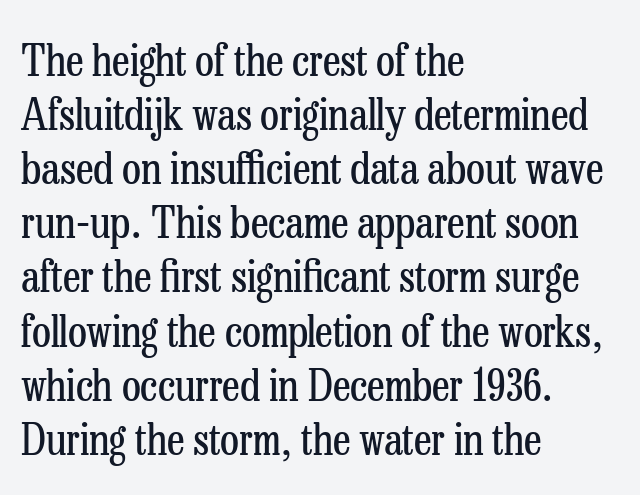
Q: Is the text bold? A: No.
Q: Is the text italic (slanted)? A: No, it is upright.
Q: Is the typeface a serif or a sans-serif typeface? A: Serif.
Q: Is the text underlined? A: No.
Q: How is the paragraph aligned? A: Left-aligned.
Q: Is the spacing between letters normal or unusually wide? A: Normal.
Q: Width (condensed, normal, or wide)? A: Condensed.
Q: Stroke contrast? A: Low.
Q: x-height? A: Medium.
Q: Monospaced? A: No.
